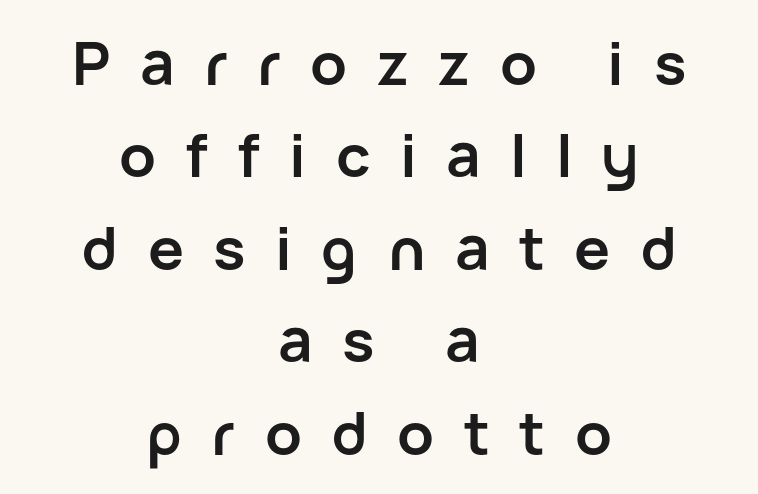
Font category for this specimen: sans-serif. Rendered with straight, roman letterforms. Substantial extra tracking has been applied to these lines. Leading: standard.
